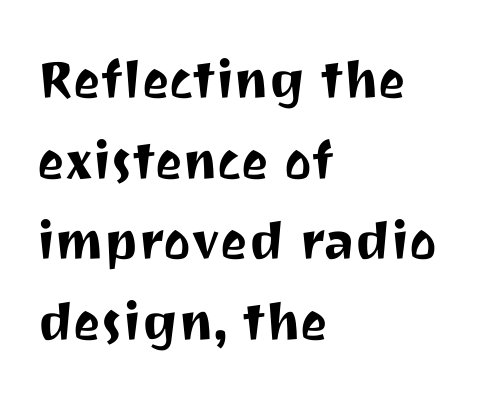
The image shows 65 px sans-serif type, upright; set left-aligned, line spacing 1.24x, normal letter spacing, not underlined; medium stroke contrast and a medium x-height.
